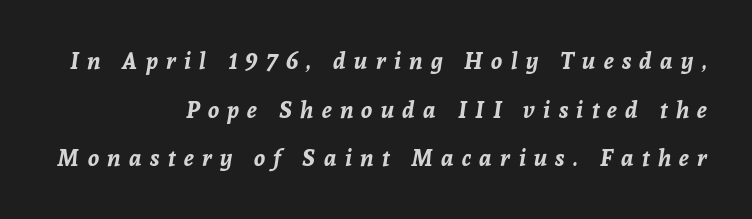
The image shows 23 px bold type, italic (leaning right); set right-aligned, loose line spacing (2.11x), unusually wide letter spacing (+0.36 em), not underlined.
